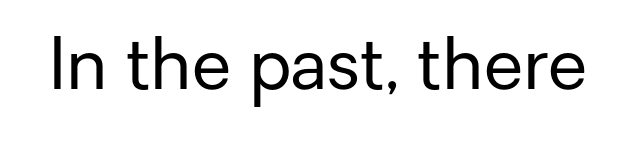
The image shows 71 px regular-weight sans-serif type, upright; set normal letter spacing, not underlined; low stroke contrast and a medium x-height.
